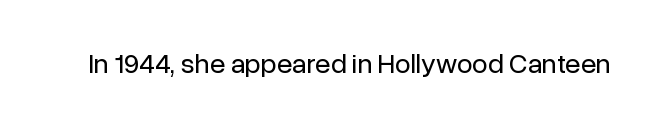
{"serif": "no", "italic": "no", "bold": "no", "weight": "regular", "width": "normal", "stroke_contrast": "low", "x_height": "medium", "monospaced": "no", "underline": "no", "letter_spacing": "normal", "letter_spacing_em": 0.0, "glyph_px": 28}
